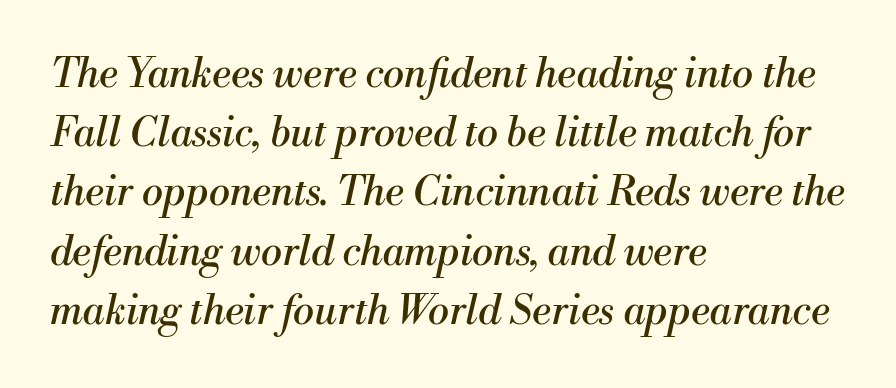
{"serif": "yes", "italic": "yes", "lean": "right", "slant_degrees": 13, "bold": "no", "weight": "regular", "width": "normal", "stroke_contrast": "medium", "x_height": "small", "monospaced": "no", "underline": "no", "align": "left", "line_spacing": "normal", "line_spacing_ratio": 1.48, "letter_spacing": "normal", "letter_spacing_em": 0.0, "glyph_px": 40}
